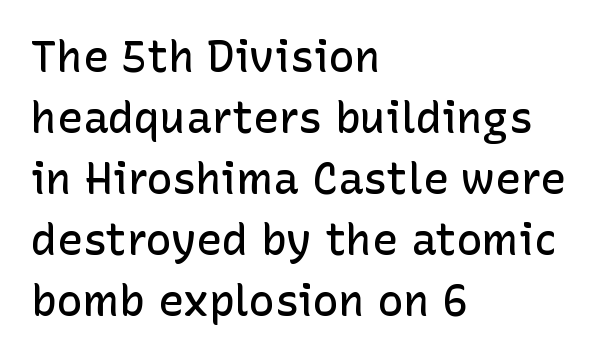
{"serif": "no", "italic": "no", "bold": "semi", "weight": "semibold", "width": "normal", "stroke_contrast": "low", "x_height": "medium", "monospaced": "no", "underline": "no", "align": "left", "line_spacing": "normal", "line_spacing_ratio": 1.42, "letter_spacing": "normal", "letter_spacing_em": 0.0, "glyph_px": 43}
